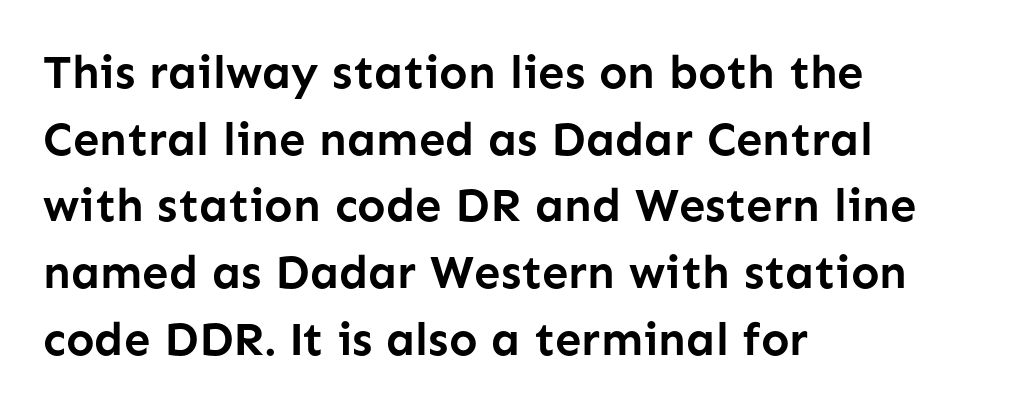
The image shows 47 px semibold sans-serif type, upright; set left-aligned, normal line spacing (1.42x), normal letter spacing, not underlined; low stroke contrast and a medium x-height.
